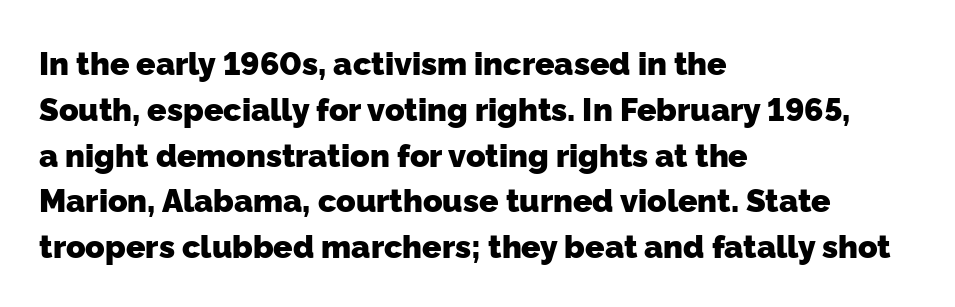
The baseline area is clear. Thick stems and heavy bowls — unmistakably bold. Honestly, the row spacing looks completely unremarkable. Each letter keeps its own natural width here, so spacing adapts to shape. This sample uses a sans-serif face.
